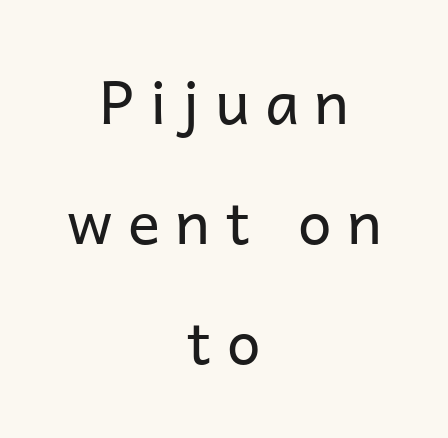
{"serif": "no", "italic": "no", "bold": "no", "weight": "regular", "width": "normal", "stroke_contrast": "low", "x_height": "medium", "monospaced": "no", "underline": "no", "align": "center", "line_spacing": "loose", "line_spacing_ratio": 2.0, "letter_spacing": "wide", "letter_spacing_em": 0.26, "glyph_px": 60}
